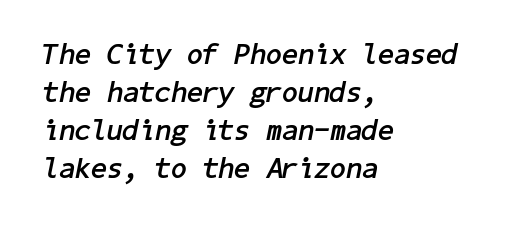
{"italic": "yes", "lean": "right", "slant_degrees": 11, "bold": "yes", "weight": "semibold", "width": "normal", "stroke_contrast": "low", "x_height": "medium", "underline": "no", "align": "left", "line_spacing": "normal", "line_spacing_ratio": 1.31, "letter_spacing": "normal", "letter_spacing_em": 0.0, "glyph_px": 29}
